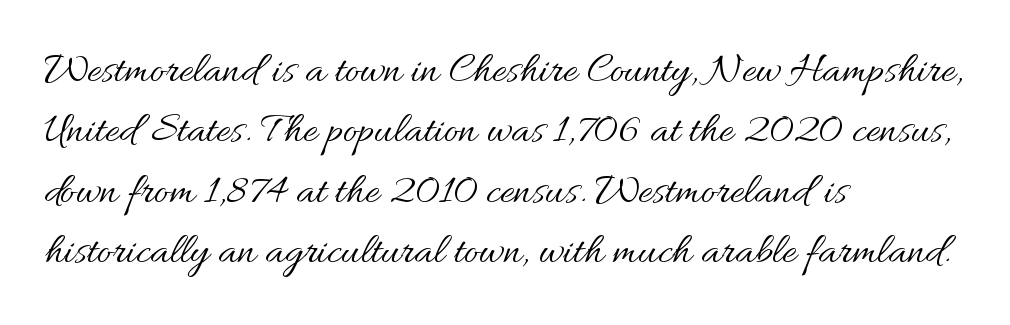
Reading down the block, your eye returns to a fixed left position each line. Letter spacing: default. Notice how descenders clear the ascenders below comfortably — that's standard leading. Descender tails drop into unmarked territory. A typesetter would call this proportional, since set widths differ per character. The strokes are not fattened; the text isn't bold.
